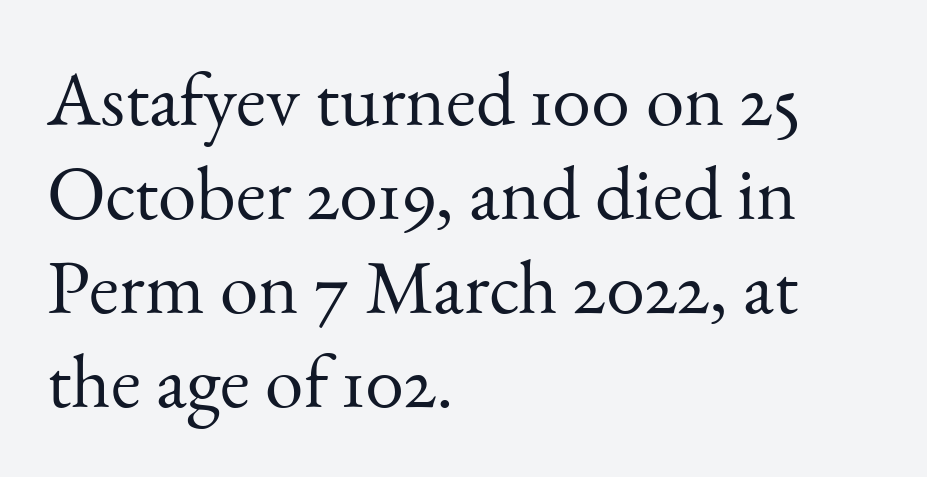
{"serif": "yes", "italic": "no", "bold": "no", "weight": "light", "width": "normal", "stroke_contrast": "medium", "x_height": "small", "monospaced": "no", "underline": "no", "align": "left", "line_spacing_ratio": 1.22, "letter_spacing": "normal", "letter_spacing_em": 0.0, "glyph_px": 77}
